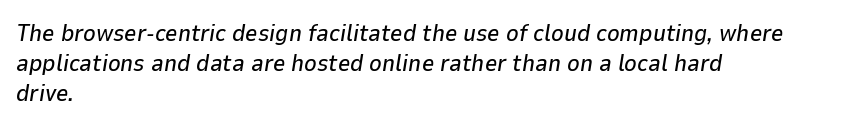
{"italic": "yes", "lean": "right", "slant_degrees": 9, "underline": "no", "align": "left", "line_spacing": "normal", "line_spacing_ratio": 1.26, "letter_spacing": "normal", "letter_spacing_em": 0.0, "glyph_px": 24}
